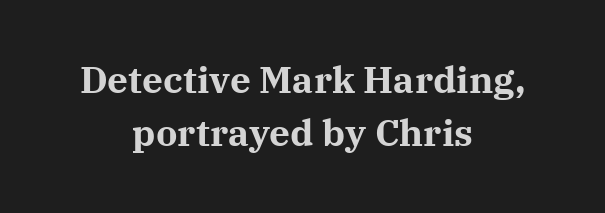
The image shows 37 px bold serif type, upright; set centered, normal line spacing (1.44x), normal letter spacing, not underlined; medium stroke contrast and a medium x-height.
